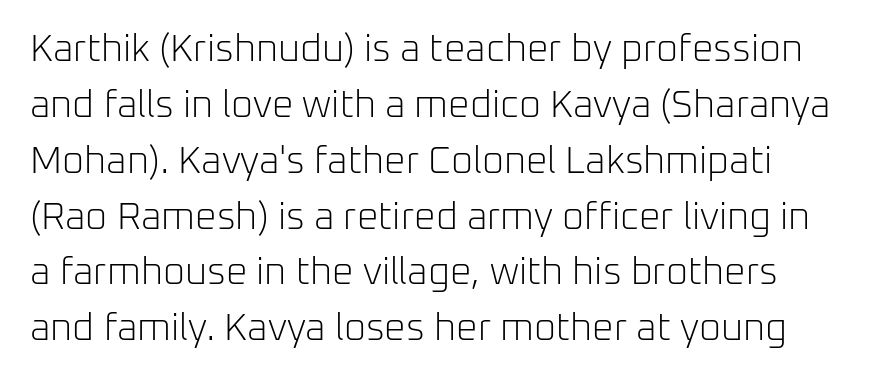
This sample keeps an unexceptional amount of space between lines. The foot of each line stays bare and open. Examine the stroke ends and you'll find no serifs. Unlike italic type, these characters show no tilt at all. Is the stroke heavy? The answer is a plain regular-or-lighter.
